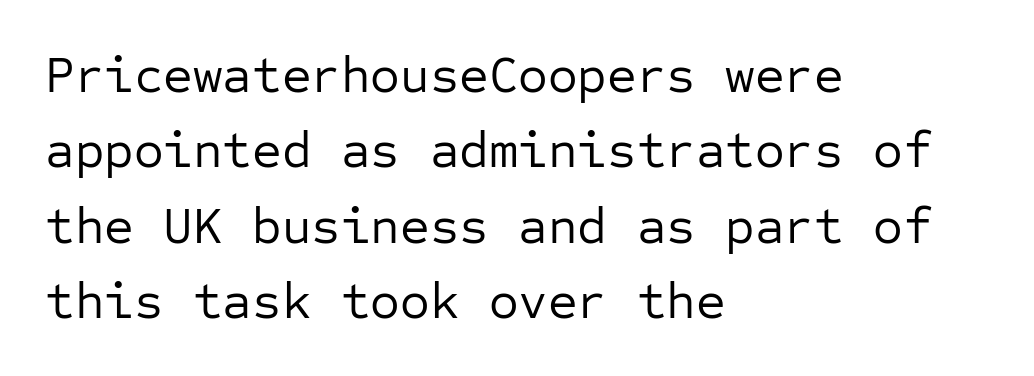
Q: Is the text bold? A: No.
Q: Is the text italic (slanted)? A: No, it is upright.
Q: Is the typeface a serif or a sans-serif typeface? A: Sans-serif.
Q: Is the text underlined? A: No.
Q: How is the paragraph aligned? A: Left-aligned.
Q: Is the spacing between letters normal or unusually wide? A: Normal.
Q: Is the spacing between lines tight, normal or loose? A: Normal.
Q: Width (condensed, normal, or wide)? A: Normal.
Q: Stroke contrast? A: Low.
Q: x-height? A: Medium.
Q: Monospaced? A: Yes.
